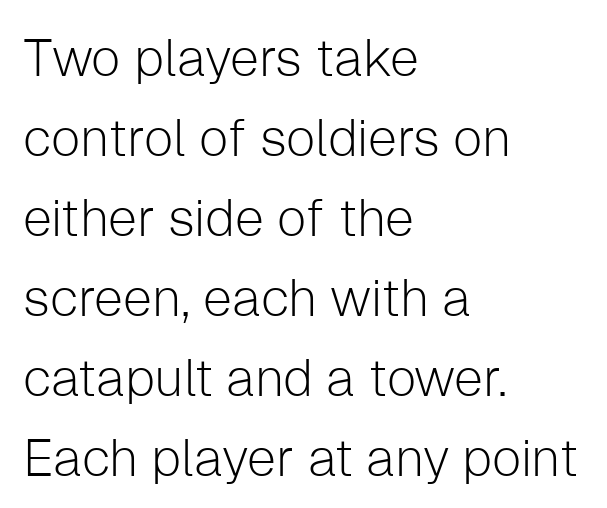
A typesetter would call this leading conventional body-copy spacing. Observe the ordinary spacing: letters are neighbours, not strangers. A typesetter would label this face a sans. Each line starts at the same left margin while the right side varies. The rendering uses natural spacing where letterforms have individual widths. The zone under the glyphs is completely vacant.
